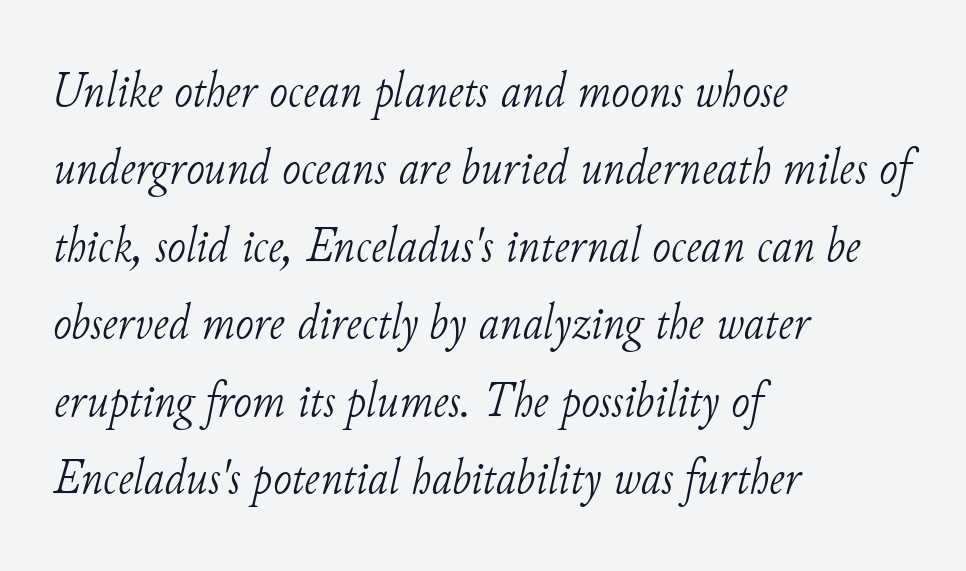
The image shows 50 px light serif type, italic (leaning right); set left-aligned, normal line spacing (1.55x), normal letter spacing, not underlined; low stroke contrast and a small x-height.
